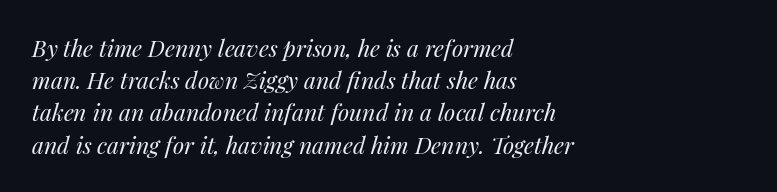
Descenders hang freely into open space. Quick note: interline space is typical. The passage is arranged the way most books set body copy — flush left. Does the lettering tilt? It does — this is italic. Stroke thickness stays within the range of a standard reading face or lighter. These lines keep a tight, regular rhythm from letter to letter.
